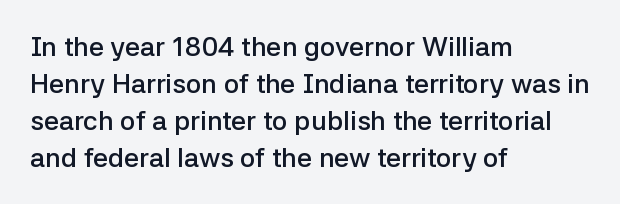
{"italic": "no", "bold": "semi", "underline": "no", "align": "left", "line_spacing": "normal", "line_spacing_ratio": 1.37, "letter_spacing": "normal", "letter_spacing_em": 0.0, "glyph_px": 27}
